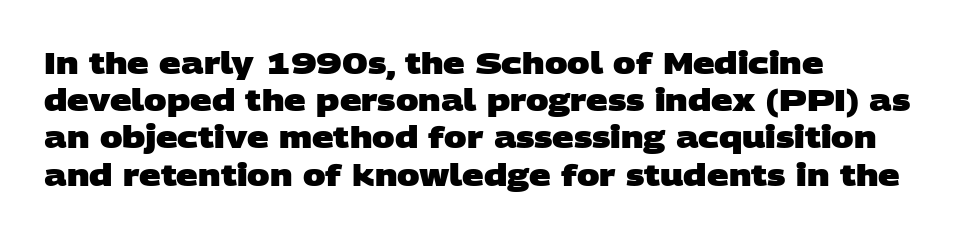
The rendering uses a bold face; every stroke is thick and dark. Caption: multi-line text, flush left, ragged right. Note: no serifs on the glyphs. Short note: letters normally spaced. The space beneath each line is pristine and unruled. This sample has the flowing, uneven cadence of proportional lettering.
